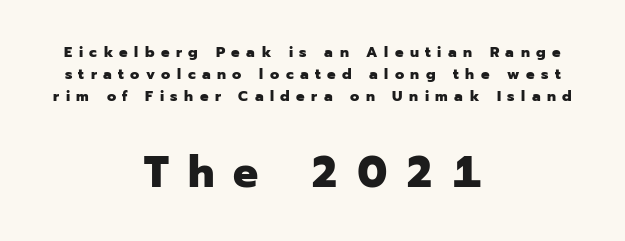
Q: Is the text bold? A: Yes.
Q: Is the text italic (slanted)? A: No, it is upright.
Q: Is the typeface a serif or a sans-serif typeface? A: Sans-serif.
Q: Is the text underlined? A: No.
Q: How is the paragraph aligned? A: Centered.
Q: Is the spacing between letters normal or unusually wide? A: Unusually wide.
Q: Is the spacing between lines tight, normal or loose? A: Normal.
Q: Which block of text is set in a larger size, the first (top) or the second (bottom)? A: The second (bottom) one.
Q: Width (condensed, normal, or wide)? A: Normal.
Q: Stroke contrast? A: Low.
Q: x-height? A: Medium.
Q: Monospaced? A: No.
